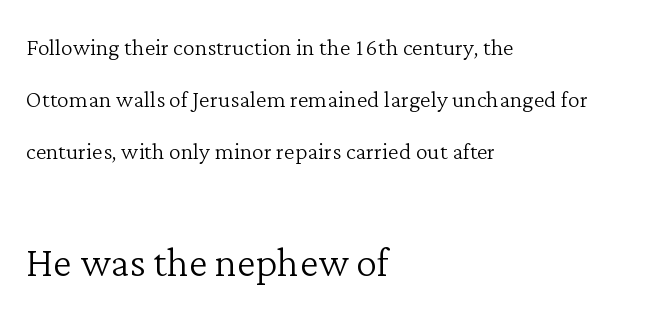
{"serif": "yes", "italic": "no", "bold": "no", "weight": "light", "width": "normal", "stroke_contrast": "low", "x_height": "medium", "monospaced": "no", "underline": "no", "align": "left", "line_spacing_ratio": 1.74, "letter_spacing": "normal", "letter_spacing_em": 0.0, "larger_block": "second", "size_ratio": 1.77, "glyph_px": 53}
